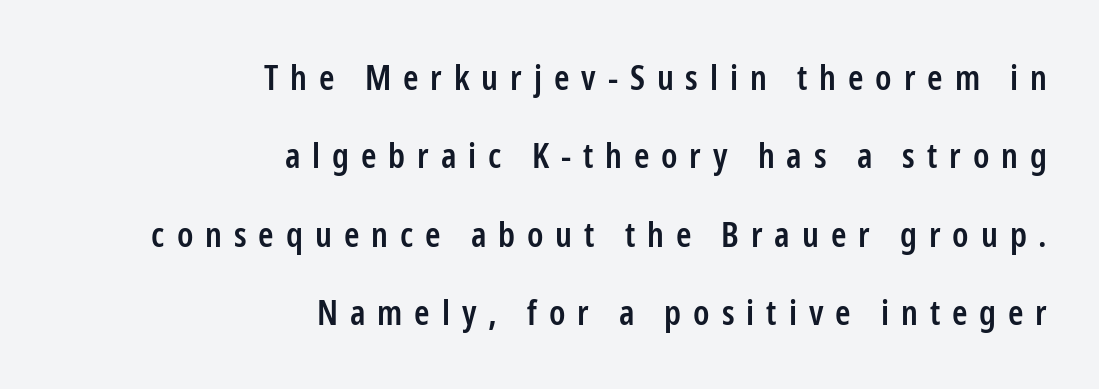
Examine the stroke ends and you'll find no serifs. On the weight axis this lands at semibold, roughly 600. This rendering features lettering with no underline. A typesetter would call this proportional, since set widths differ per character. Rendered with straight, roman letterforms.
